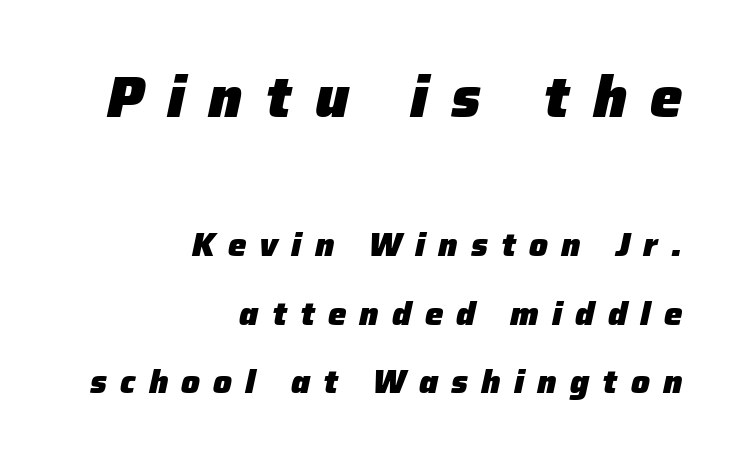
The image shows 58 px heavy type, italic (leaning right); set right-aligned, loose line spacing (2.08x), unusually wide letter spacing (+0.4 em), not underlined; the first (top) block is 1.76x larger; low stroke contrast and a medium x-height.
